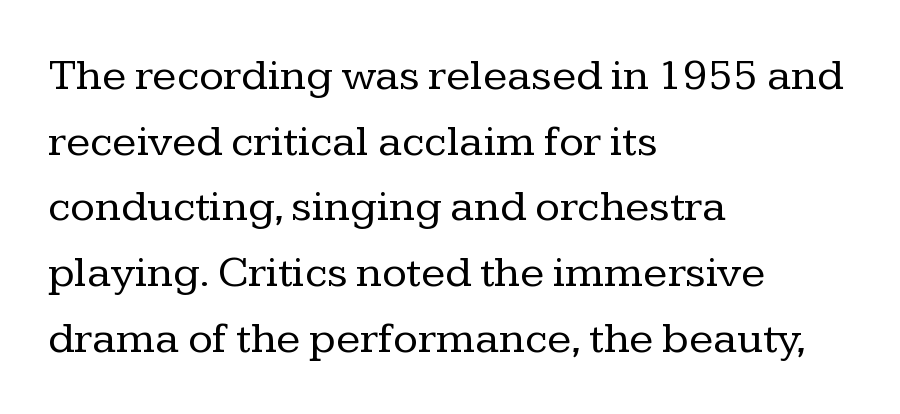
Think of a printed novel: that variable character pitch is what you see here. Style check: upright. Has an underline been added? It has not. This is not heavy type; no bold has been used. Old-style or modern, the face here clearly has serifs. Does the leading feel generous? No, just average.
